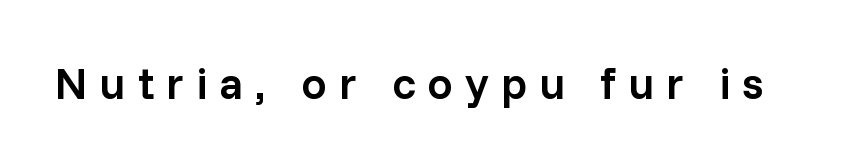
The image shows 45 px semibold sans-serif type, upright; set unusually wide letter spacing (+0.27 em), not underlined; low stroke contrast and a medium x-height.
